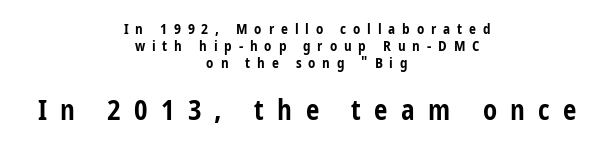
The image shows 27 px bold type, upright; set centered, line spacing 1.21x, unusually wide letter spacing (+0.49 em), not underlined; the second (bottom) block is 1.93x larger.
